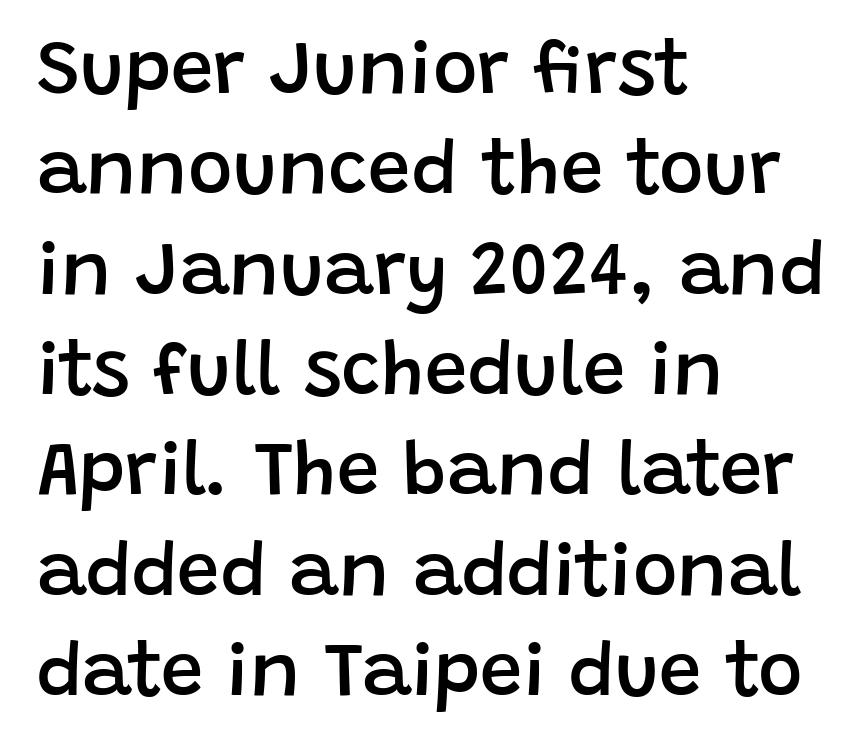
{"serif": "no", "italic": "no", "bold": "semi", "weight": "semibold", "width": "normal", "stroke_contrast": "low", "x_height": "large", "monospaced": "no", "underline": "no", "align": "left", "line_spacing": "normal", "line_spacing_ratio": 1.32, "letter_spacing": "normal", "letter_spacing_em": 0.0, "glyph_px": 76}
